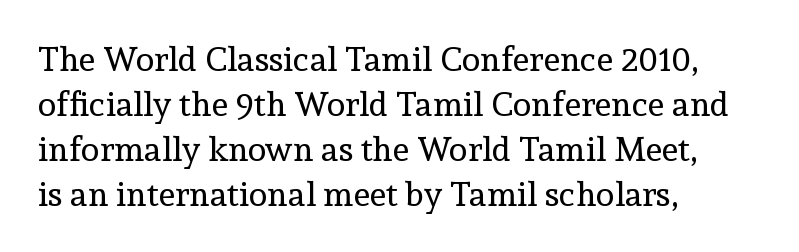
{"serif": "yes", "italic": "no", "bold": "no", "weight": "regular", "width": "normal", "x_height": "medium", "monospaced": "no", "underline": "no", "align": "left", "line_spacing": "normal", "line_spacing_ratio": 1.32, "letter_spacing": "normal", "letter_spacing_em": 0.0, "glyph_px": 34}
